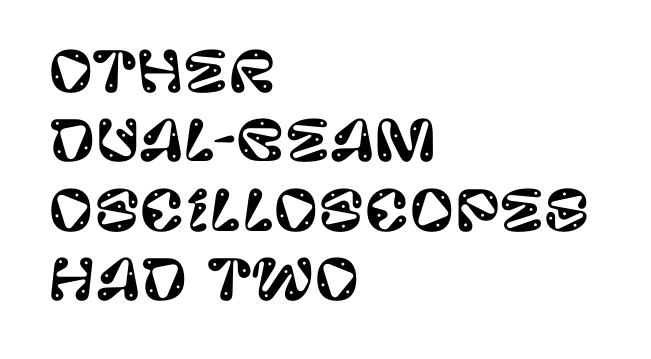
The ragged edge is on the right, which tells us the setting is flush left. This sample uses plain, unmodified letter spacing. In terms of leading, this rendering sits right in the middle.
